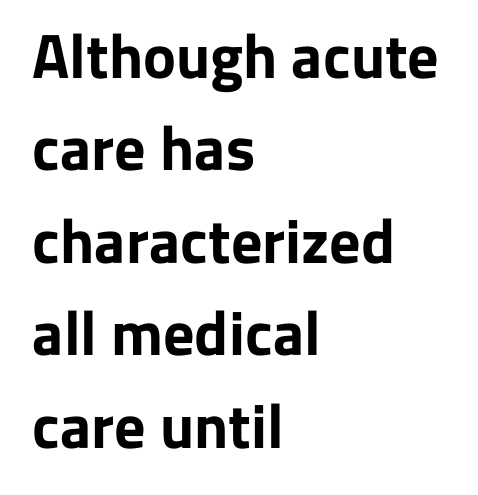
Q: Is the text bold? A: Yes.
Q: Is the text italic (slanted)? A: No, it is upright.
Q: Is the typeface a serif or a sans-serif typeface? A: Sans-serif.
Q: Is the text underlined? A: No.
Q: How is the paragraph aligned? A: Left-aligned.
Q: Is the spacing between letters normal or unusually wide? A: Normal.
Q: Is the spacing between lines tight, normal or loose? A: Normal.
Q: Width (condensed, normal, or wide)? A: Normal.
Q: Stroke contrast? A: Low.
Q: x-height? A: Medium.
Q: Monospaced? A: No.
